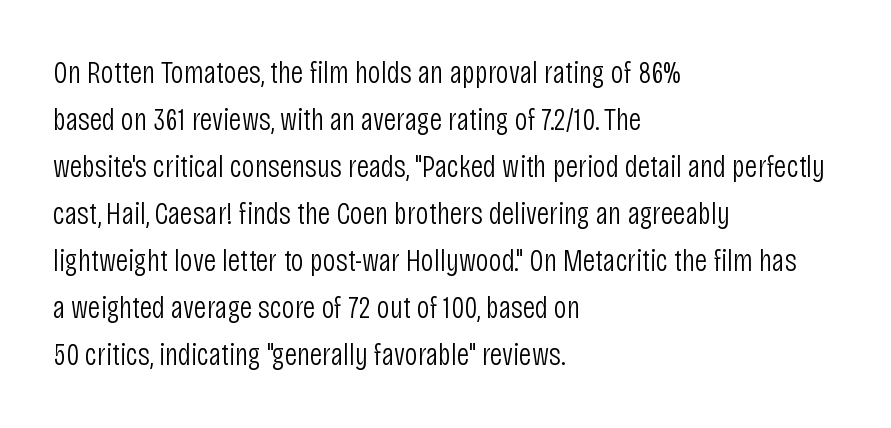
The lettering stays uniformly vertical, giving the passage a roman look. This sample has the flowing, uneven cadence of proportional lettering. Plain, unruled lines of type. Note: no serifs on the glyphs. Is the letter spacing exaggerated? No — it looks like the ordinary default.
